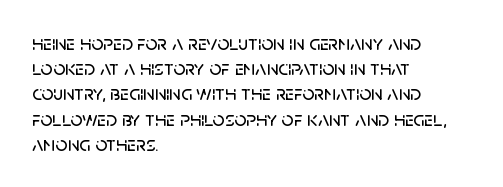
Posture: straight, roman, zero tilt. A clean baseline with only descenders dipping below it. Does the copy run flush right? No — it runs flush left. Tracking value appears to be zero — textbook default spacing.
